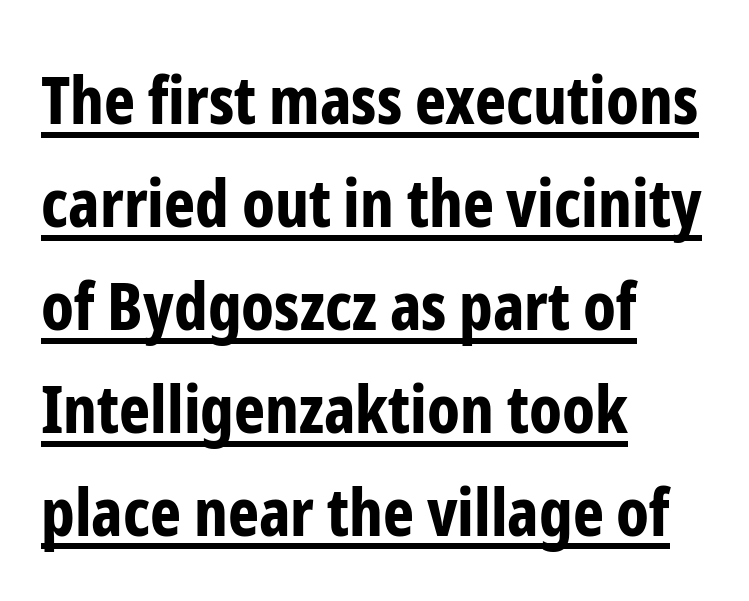
{"serif": "no", "italic": "no", "bold": "yes", "weight": "bold", "width": "condensed", "stroke_contrast": "low", "x_height": "medium", "monospaced": "no", "underline": "yes", "align": "left", "line_spacing": "normal", "line_spacing_ratio": 1.56, "letter_spacing": "normal", "letter_spacing_em": 0.0, "glyph_px": 66}
